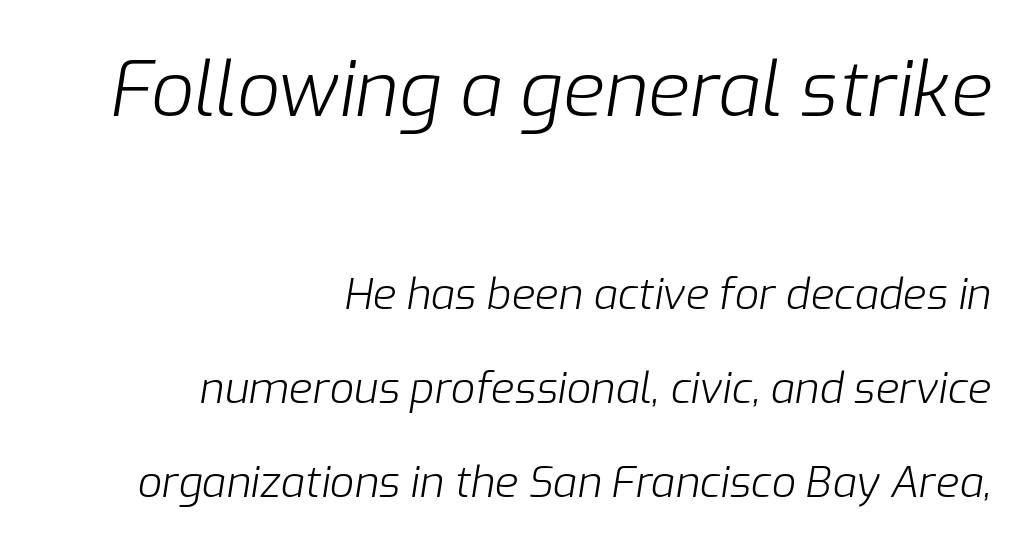
The face used here has a pronounced slope to its letters. Tracking value appears to be zero — textbook default spacing. This block would shrink considerably if given ordinary leading; it's expanded now. The letters advance in unequal steps, a hallmark of proportional type. These two chunks differ in scale, with the top chunk taking the larger measure. A clean baseline with only descenders dipping below it.
